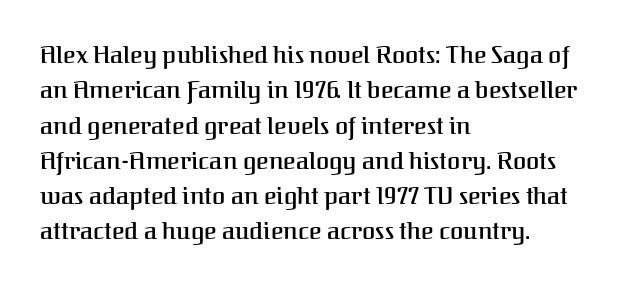
{"italic": "no", "underline": "no", "align": "left", "line_spacing": "normal", "line_spacing_ratio": 1.47, "letter_spacing": "normal", "letter_spacing_em": 0.0, "glyph_px": 24}
